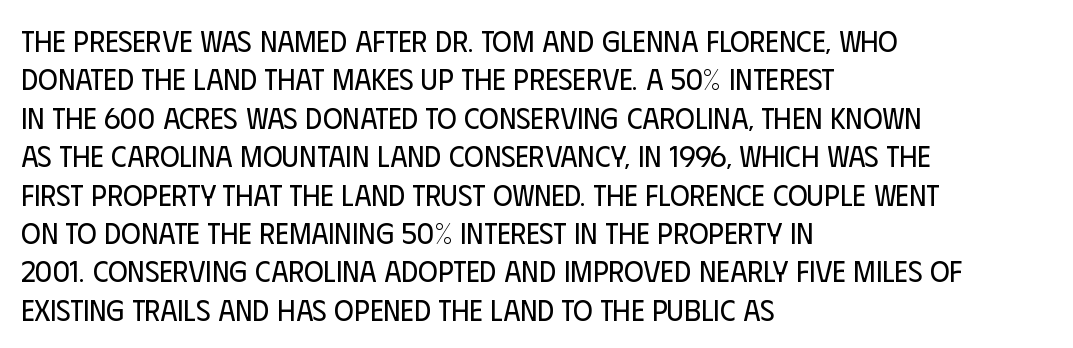
The foot of each line stays bare and open. What's the leading like? Ordinary, nothing unusual. Compared with a typical body face, this is equally light or lighter still. The passage shown is typed in a proportional face where columns would drift.
